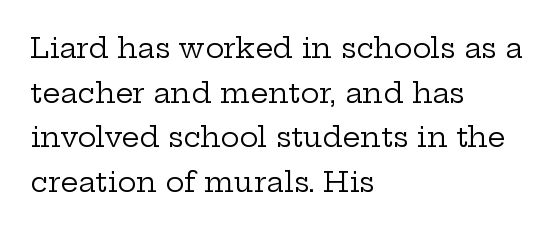
The image shows 28 px regular-weight, wide serif type, upright; set left-aligned, normal line spacing (1.59x), normal letter spacing, not underlined; low stroke contrast and a medium x-height.
